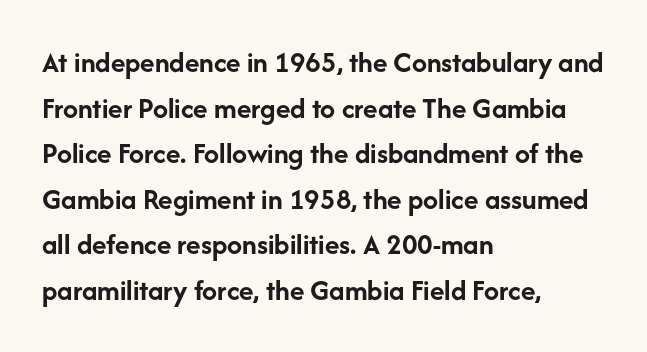
Q: Is the text bold? A: Yes.
Q: Is the text italic (slanted)? A: No, it is upright.
Q: Is the typeface a serif or a sans-serif typeface? A: Sans-serif.
Q: Is the text underlined? A: No.
Q: How is the paragraph aligned? A: Left-aligned.
Q: Is the spacing between letters normal or unusually wide? A: Normal.
Q: Is the spacing between lines tight, normal or loose? A: Normal.
Q: Width (condensed, normal, or wide)? A: Normal.
Q: Stroke contrast? A: Low.
Q: x-height? A: Medium.
Q: Monospaced? A: No.
